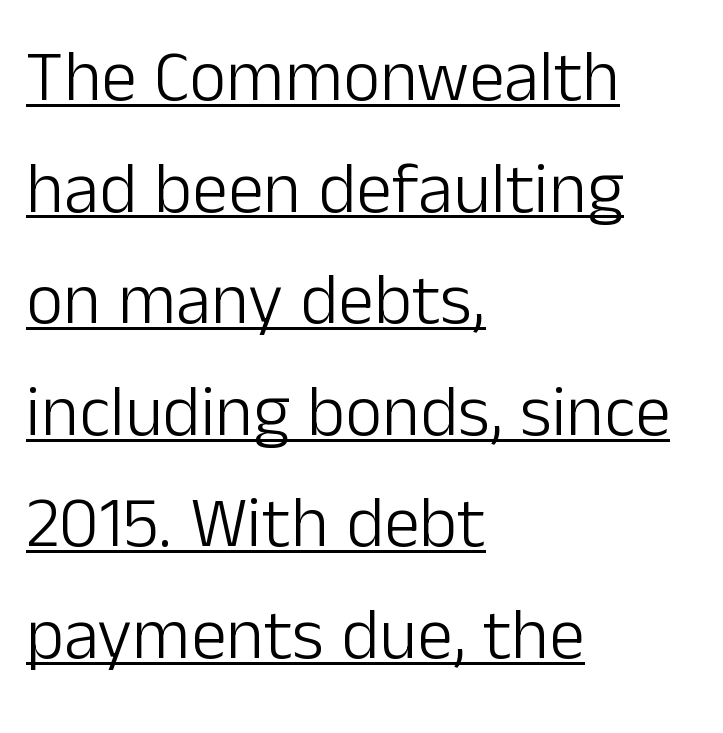
This rendering features underlined lettering. Alignment: flush left. Style check: upright. Weight: regular or lighter. Standard letterfit; no display-style spreading of the glyphs. One glance says typical: line gaps are just what's usual.
